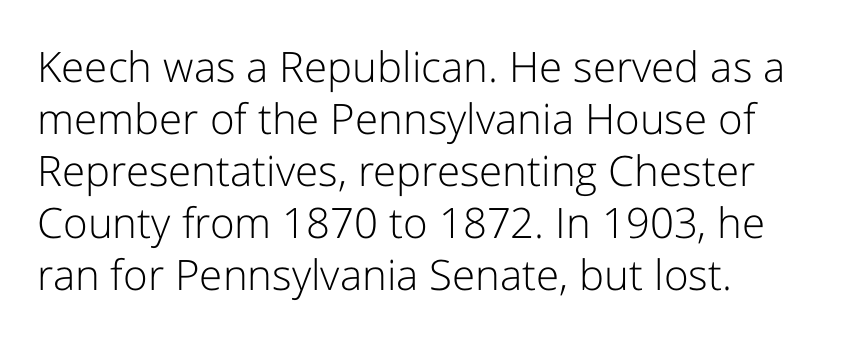
{"serif": "no", "italic": "no", "bold": "no", "weight": "light", "width": "normal", "stroke_contrast": "low", "x_height": "medium", "monospaced": "no", "underline": "no", "align": "left", "line_spacing_ratio": 1.24, "letter_spacing": "normal", "letter_spacing_em": 0.0, "glyph_px": 42}
